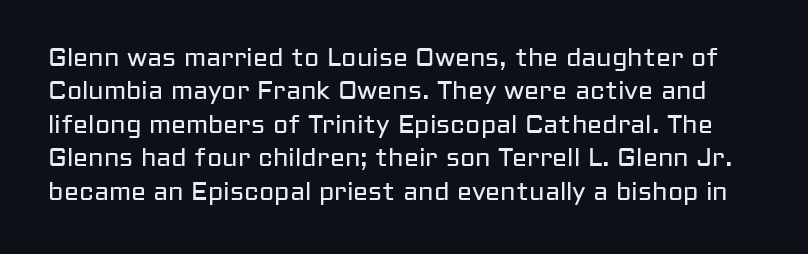
A typesetter would mark this as roman, not italic. Unmarked baselines from the first word to the last. The line texture is even and compact thanks to regular tracking. Reading down the column, the eye jumps a familiar distance to each next line.
